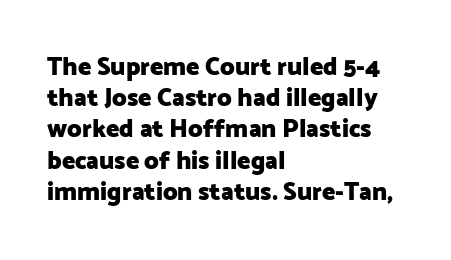
{"italic": "no", "bold": "yes", "underline": "no", "align": "left", "line_spacing": "normal", "line_spacing_ratio": 1.25, "letter_spacing": "normal", "letter_spacing_em": 0.0, "glyph_px": 25}
